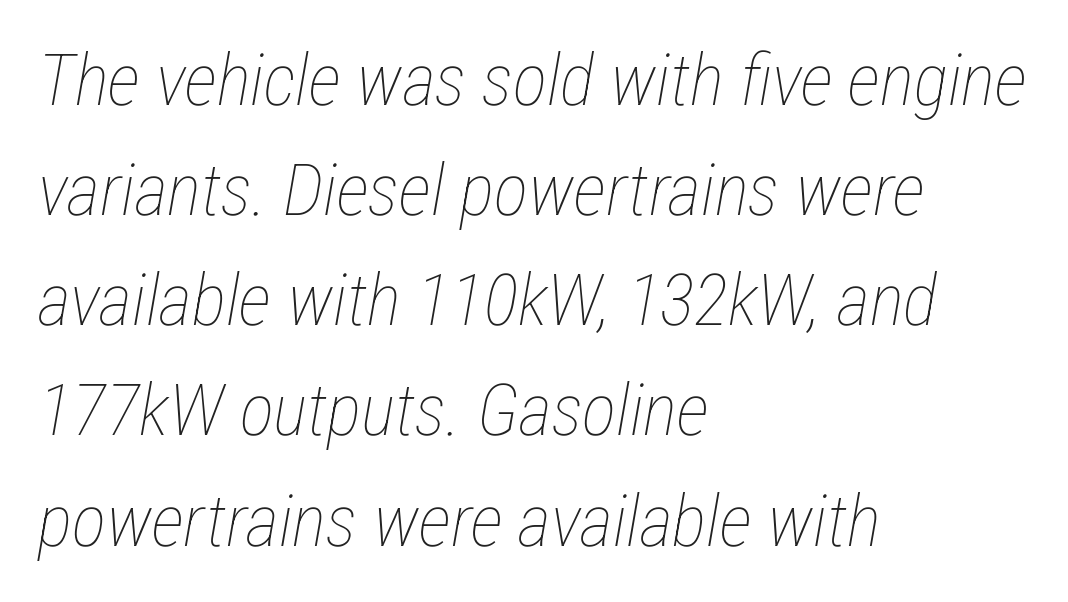
The image shows 72 px thin, condensed type, italic (leaning right); set left-aligned, normal line spacing (1.53x), normal letter spacing, not underlined; low stroke contrast and a medium x-height.
